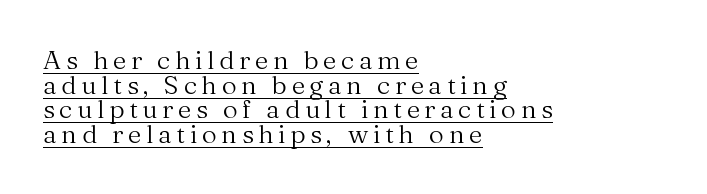
{"italic": "no", "bold": "no", "underline": "yes", "align": "left", "line_spacing": "tight", "line_spacing_ratio": 0.95, "glyph_px": 26}
